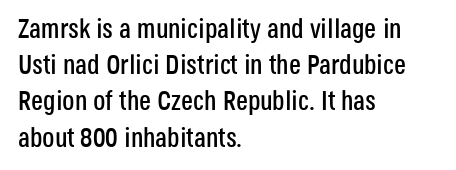
A normal amount of white space separates one row of letters from the next. Rendered with straight, roman letterforms. Rule under the text: the space is simply empty. Glyph-to-glyph distance matches everyday printed text. Horizontal alignment here is leftward, the default for most running prose.
